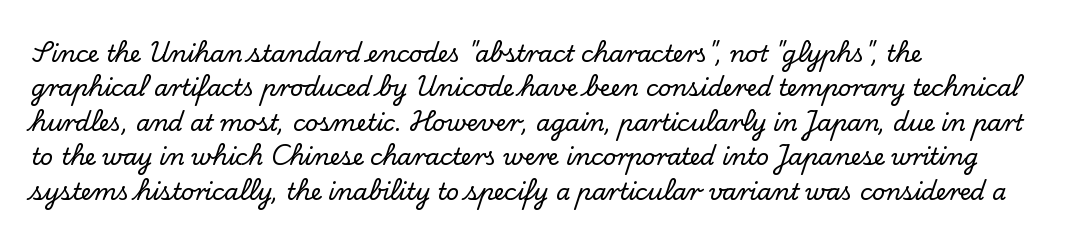
Q: Is the text italic (slanted)? A: Yes.
Q: Is the text underlined? A: No.
Q: How is the paragraph aligned? A: Left-aligned.
Q: Is the spacing between letters normal or unusually wide? A: Normal.
Q: Is the spacing between lines tight, normal or loose? A: Normal.
